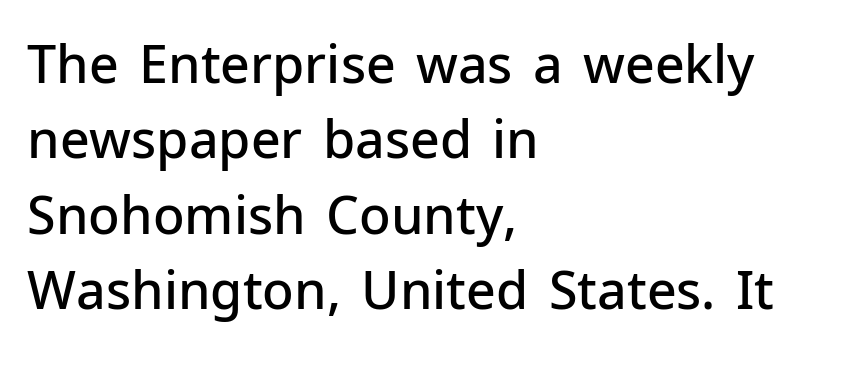
{"serif": "no", "italic": "no", "bold": "semi", "weight": "semibold", "width": "normal", "stroke_contrast": "low", "x_height": "medium", "monospaced": "no", "underline": "no", "align": "left", "line_spacing": "normal", "line_spacing_ratio": 1.45, "letter_spacing": "normal", "letter_spacing_em": 0.0, "glyph_px": 52}
